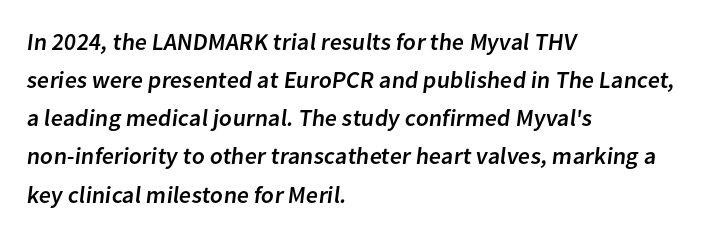
The image shows 24 px text type; set left-aligned, normal line spacing (1.59x), normal letter spacing, not underlined.
